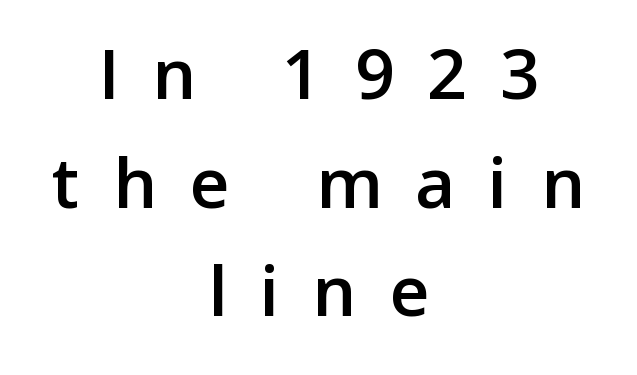
Q: Is the text italic (slanted)? A: No, it is upright.
Q: Is the typeface a serif or a sans-serif typeface? A: Sans-serif.
Q: Is the text underlined? A: No.
Q: How is the paragraph aligned? A: Centered.
Q: Is the spacing between letters normal or unusually wide? A: Unusually wide.
Q: Is the spacing between lines tight, normal or loose? A: Normal.
Q: Width (condensed, normal, or wide)? A: Normal.
Q: Stroke contrast? A: Low.
Q: x-height? A: Medium.
Q: Monospaced? A: No.
